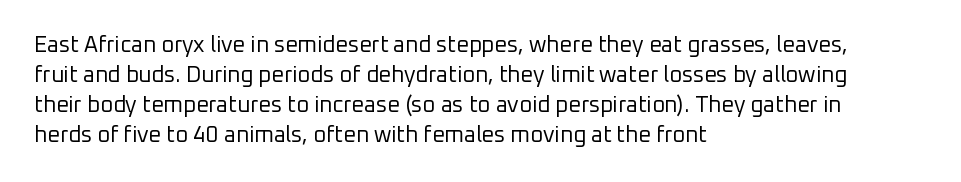
The image shows 22 px text type, upright; set left-aligned, normal line spacing (1.37x), normal letter spacing, not underlined.
